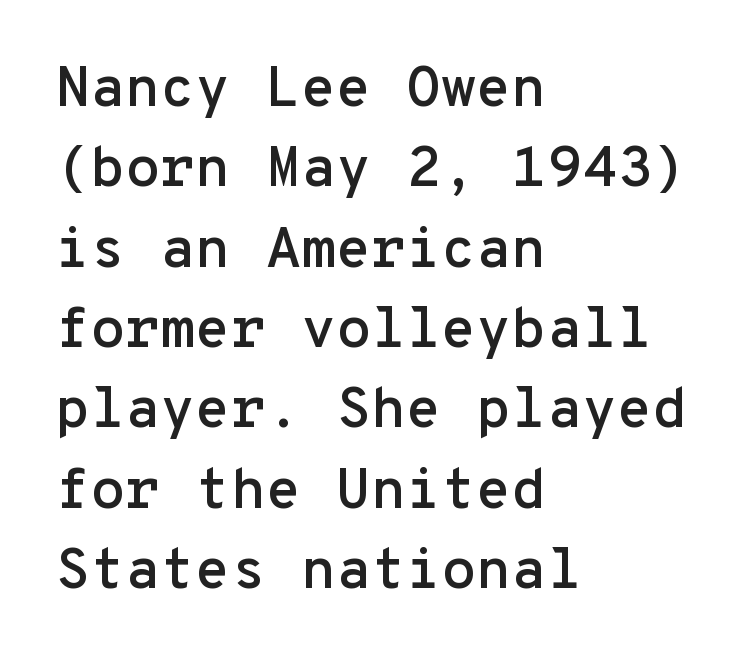
Q: Is the text italic (slanted)? A: No, it is upright.
Q: Is the typeface a serif or a sans-serif typeface? A: Sans-serif.
Q: Is the text underlined? A: No.
Q: How is the paragraph aligned? A: Left-aligned.
Q: Is the spacing between letters normal or unusually wide? A: Normal.
Q: Is the spacing between lines tight, normal or loose? A: Normal.
Q: Width (condensed, normal, or wide)? A: Normal.
Q: Stroke contrast? A: Low.
Q: x-height? A: Medium.
Q: Monospaced? A: Yes.
